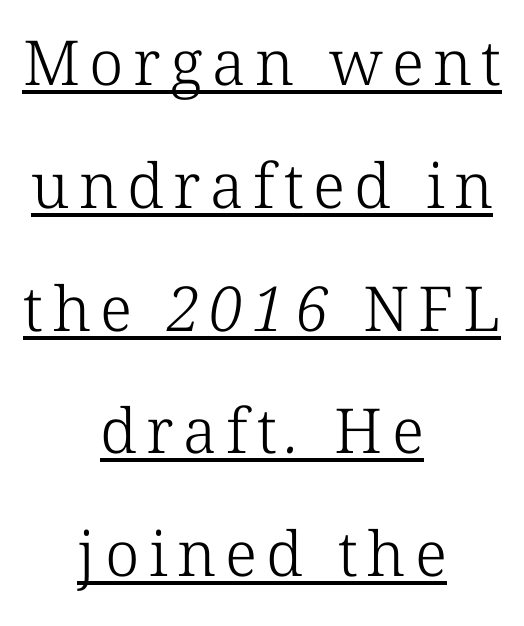
What decoration does the sample have? An underline. The characters are drawn with everyday or finer stroke widths. Successive baselines arrive slowly, with a big drop between each. Here the designer chose a conventional face with non-uniform glyph widths. Regarding serifs, this sample has them.
